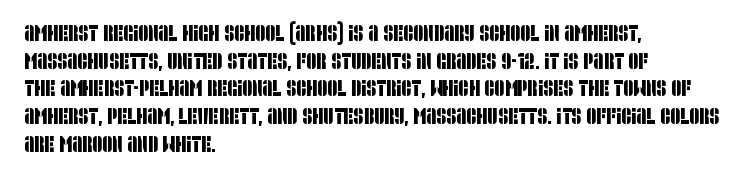
Q: Is the text underlined? A: No.
Q: How is the paragraph aligned? A: Left-aligned.
Q: Is the spacing between letters normal or unusually wide? A: Normal.
Q: Is the spacing between lines tight, normal or loose? A: Normal.
